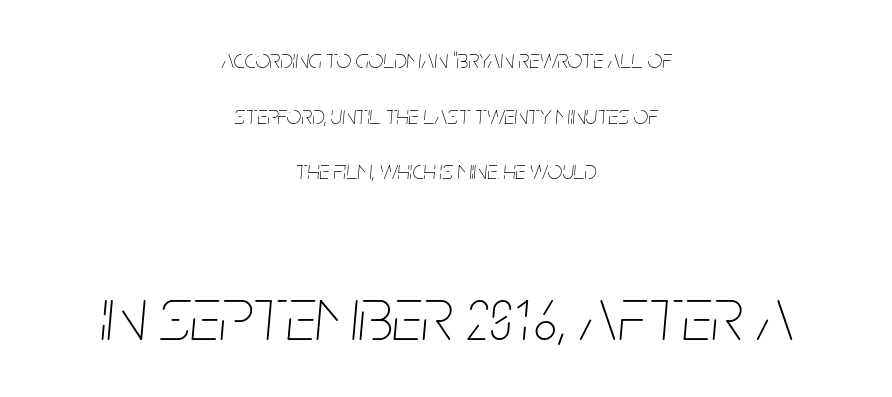
The image shows 77 px thin, condensed type, italic (leaning right); set centered, loose line spacing (2.14x), normal letter spacing, not underlined; the second (bottom) block is 2.96x larger; low stroke contrast and a large x-height.
